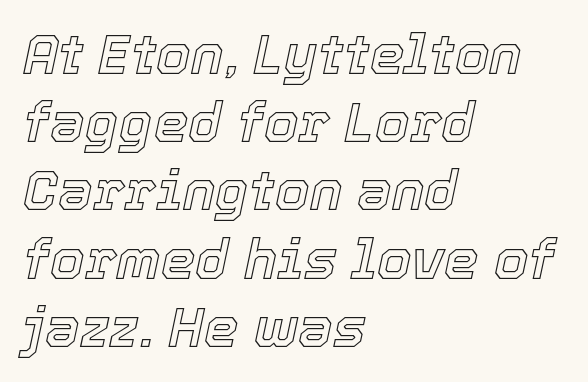
Q: Is the text italic (slanted)? A: Yes, it leans right by about 12 degrees.
Q: Is the text underlined? A: No.
Q: How is the paragraph aligned? A: Left-aligned.
Q: Is the spacing between letters normal or unusually wide? A: Normal.
Q: Width (condensed, normal, or wide)? A: Normal.
Q: x-height? A: Medium.
Q: Monospaced? A: No.
